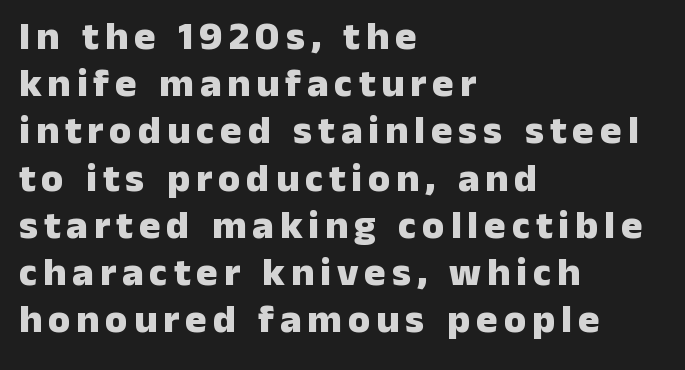
The image shows 40 px heavy sans-serif type, upright; set left-aligned, line spacing 1.18x, not underlined; low stroke contrast and a medium x-height.
